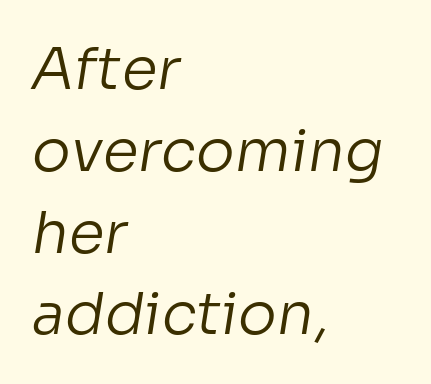
{"serif": "no", "bold": "no", "weight": "regular", "width": "normal", "stroke_contrast": "low", "x_height": "medium", "monospaced": "no", "underline": "no", "align": "left", "line_spacing": "normal", "line_spacing_ratio": 1.41, "letter_spacing": "normal", "letter_spacing_em": 0.0, "glyph_px": 58}
